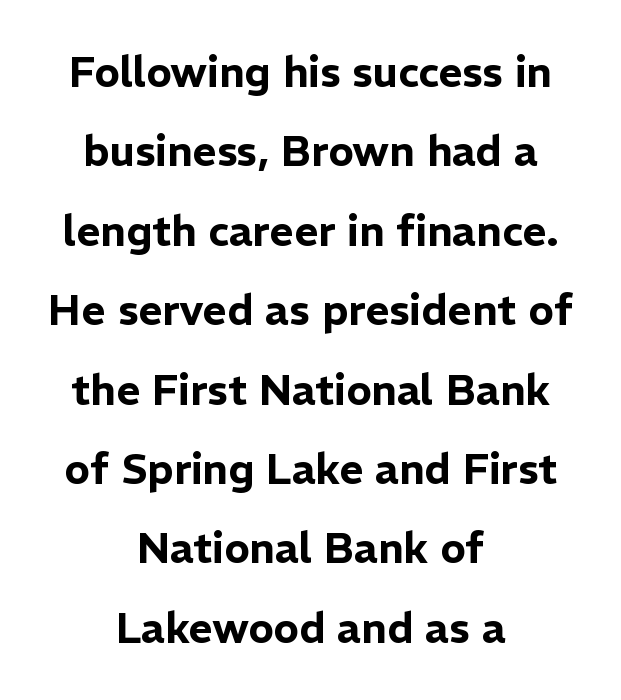
The image shows 42 px sans-serif type, upright; set centered, line spacing 1.89x, normal letter spacing, not underlined; low stroke contrast and a medium x-height.
